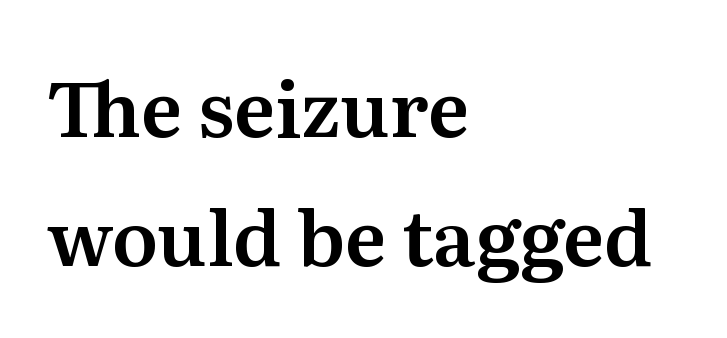
Honestly, the letter spacing is just normal — you wouldn't notice it. The setting favours the left margin, as ordinary paragraphs usually do. The passage shown is typeset with a serif family. Character widths vary here, with narrow letters taking less room than wide ones. It's the straight-up-and-down kind of type. Lines of text with bare space underneath.
